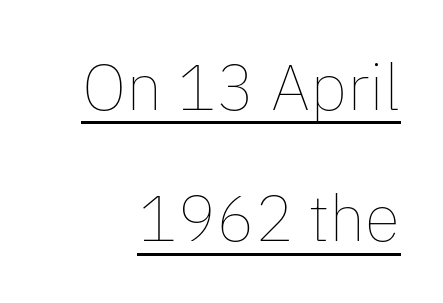
{"italic": "no", "bold": "no", "weight": "thin", "width": "normal", "stroke_contrast": "low", "x_height": "medium", "monospaced": "no", "underline": "yes", "line_spacing": "loose", "line_spacing_ratio": 2.02, "letter_spacing": "normal", "letter_spacing_em": 0.0, "glyph_px": 65}
